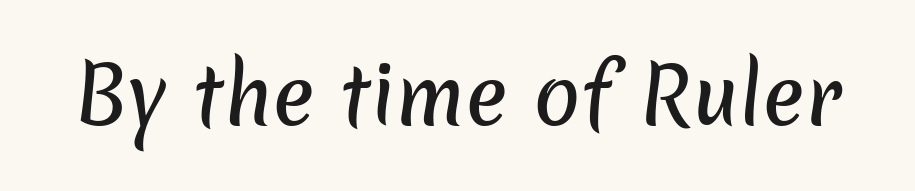
The image shows 78 px sans-serif type; set normal letter spacing, not underlined; low stroke contrast and a medium x-height.
